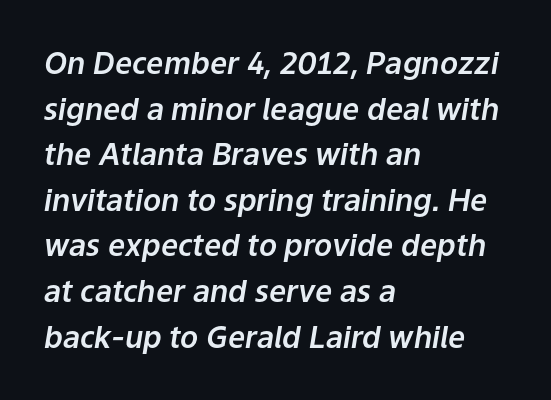
Where is the straight margin? On the left. These lines sit exactly where default settings would place them. Words float on clear page, feet unadorned. Short note: letters normally spaced. The axis of the letterforms is tilted away from vertical.
